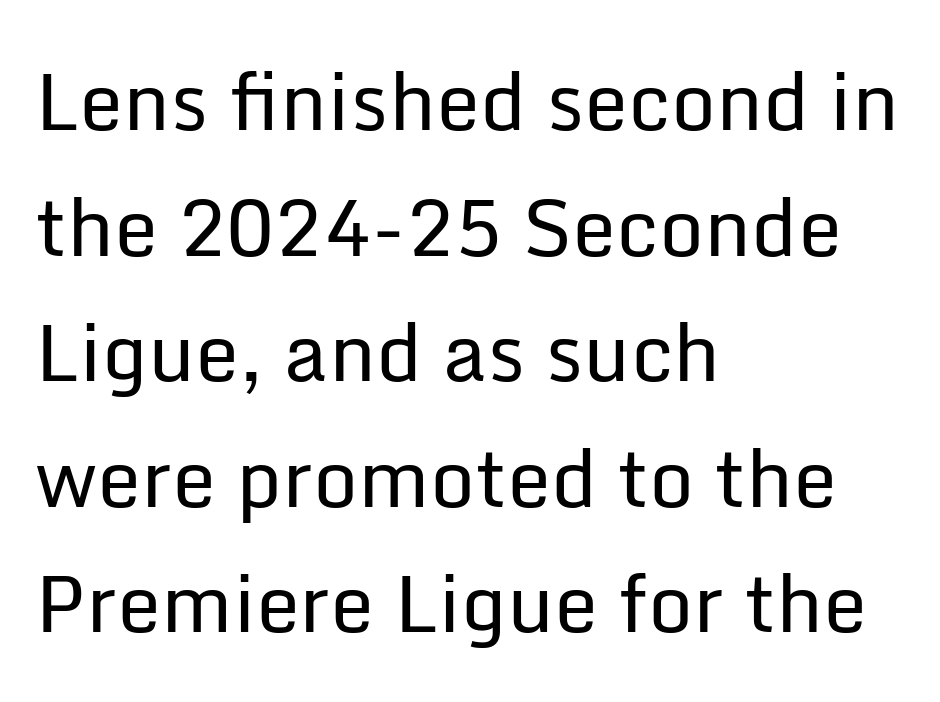
The image shows 79 px regular-weight sans-serif type, upright; set left-aligned, normal line spacing (1.59x), normal letter spacing, not underlined; low stroke contrast and a medium x-height.
